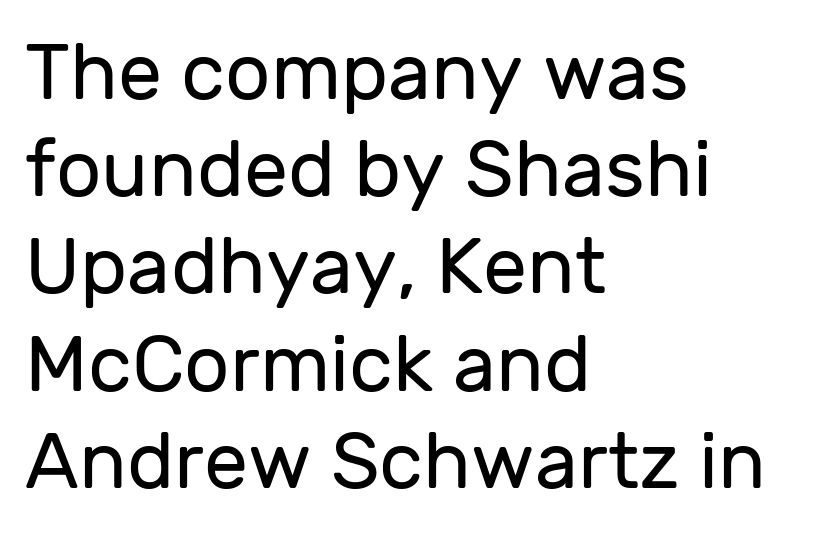
{"serif": "no", "italic": "no", "bold": "no", "weight": "regular", "width": "normal", "stroke_contrast": "low", "x_height": "medium", "monospaced": "no", "underline": "no", "align": "left", "line_spacing_ratio": 1.23, "letter_spacing": "normal", "letter_spacing_em": 0.0, "glyph_px": 79}
